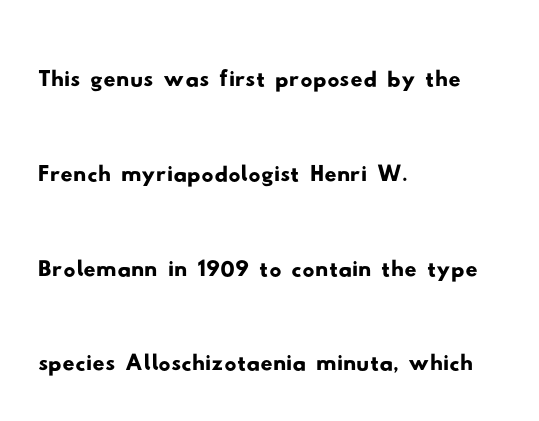
The image shows 60 px wide sans-serif type; set left-aligned, normal line spacing (1.58x), normal letter spacing, not underlined; low stroke contrast and a small x-height.
